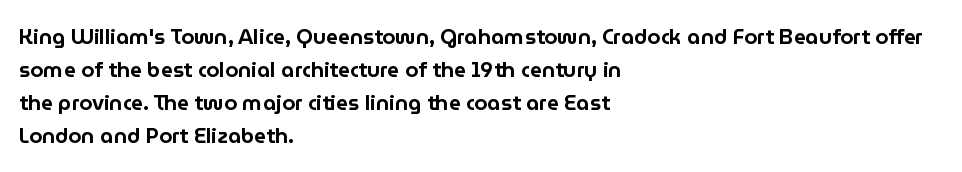
Q: Is the text italic (slanted)? A: No, it is upright.
Q: Is the text underlined? A: No.
Q: How is the paragraph aligned? A: Left-aligned.
Q: Is the spacing between letters normal or unusually wide? A: Normal.
Q: Is the spacing between lines tight, normal or loose? A: Normal.
